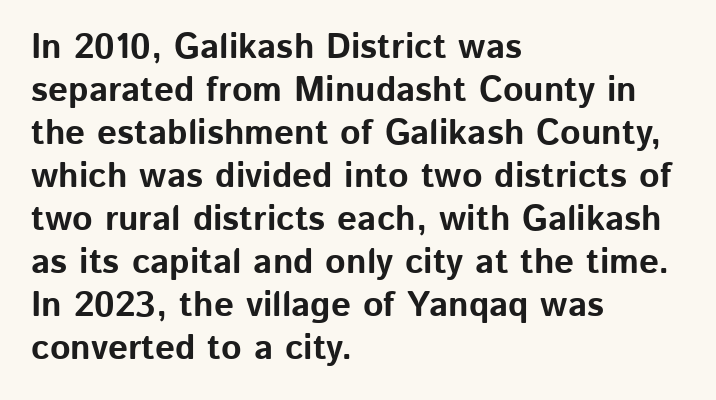
Q: Is the text bold? A: Yes.
Q: Is the text italic (slanted)? A: No, it is upright.
Q: Is the typeface a serif or a sans-serif typeface? A: Sans-serif.
Q: Is the text underlined? A: No.
Q: How is the paragraph aligned? A: Left-aligned.
Q: Is the spacing between letters normal or unusually wide? A: Normal.
Q: Width (condensed, normal, or wide)? A: Normal.
Q: Stroke contrast? A: Low.
Q: x-height? A: Medium.
Q: Monospaced? A: No.
